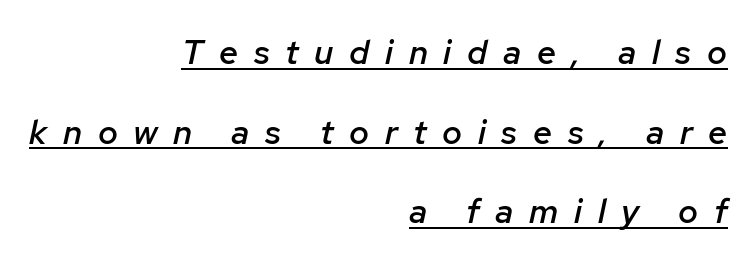
{"italic": "yes", "lean": "right", "slant_degrees": 12, "bold": "semi", "weight": "semibold", "width": "normal", "stroke_contrast": "low", "x_height": "medium", "monospaced": "no", "underline": "yes", "align": "right", "line_spacing": "loose", "line_spacing_ratio": 2.34, "letter_spacing": "wide", "letter_spacing_em": 0.46, "glyph_px": 34}
